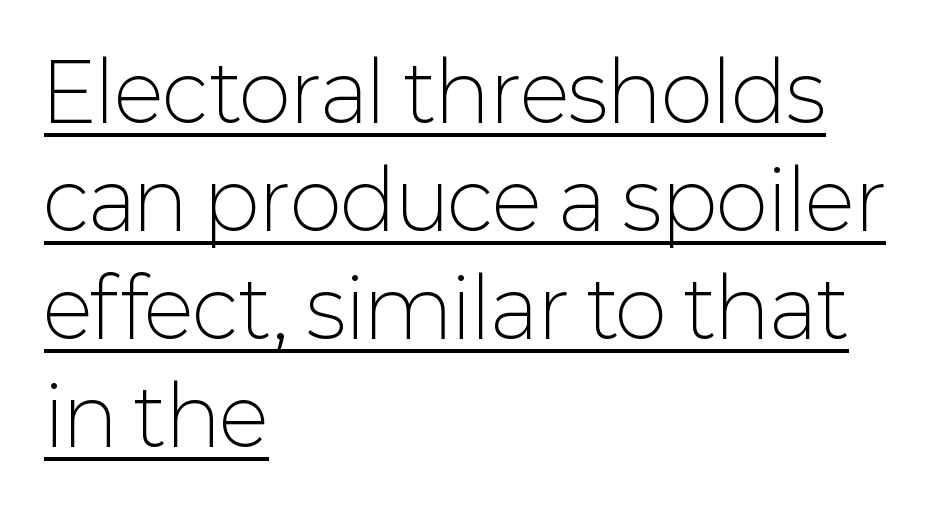
{"serif": "no", "italic": "no", "bold": "no", "weight": "light", "width": "normal", "stroke_contrast": "low", "x_height": "medium", "monospaced": "no", "underline": "yes", "align": "left", "line_spacing": "normal", "line_spacing_ratio": 1.35, "letter_spacing": "normal", "letter_spacing_em": 0.0, "glyph_px": 80}
